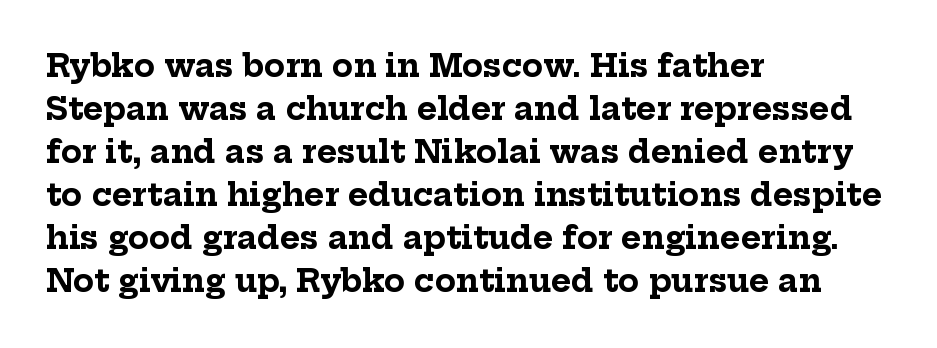
Q: Is the text bold? A: Yes.
Q: Is the text italic (slanted)? A: No, it is upright.
Q: Is the typeface a serif or a sans-serif typeface? A: Serif.
Q: Is the text underlined? A: No.
Q: How is the paragraph aligned? A: Left-aligned.
Q: Is the spacing between letters normal or unusually wide? A: Normal.
Q: Is the spacing between lines tight, normal or loose? A: Normal.
Q: Width (condensed, normal, or wide)? A: Normal.
Q: Stroke contrast? A: Low.
Q: x-height? A: Medium.
Q: Monospaced? A: No.
